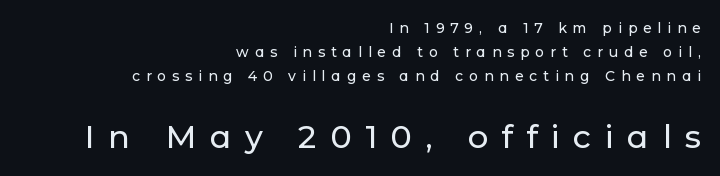
The image shows 32 px sans-serif type, upright; set right-aligned, line spacing 1.72x, unusually wide letter spacing (+0.42 em), not underlined; the second (bottom) block is 2.29x larger; low stroke contrast and a medium x-height.
